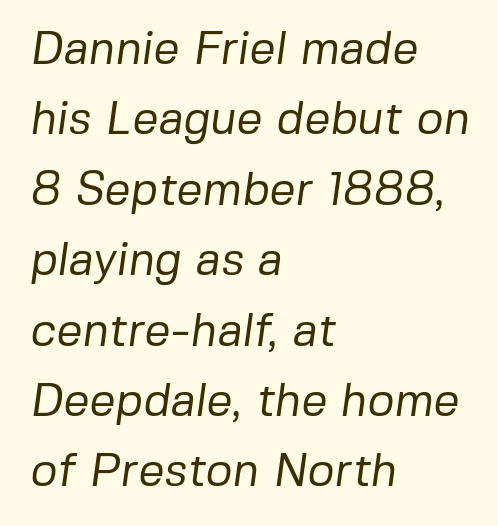
The image shows 46 px regular-weight sans-serif type; set left-aligned, normal line spacing (1.53x), normal letter spacing, not underlined; low stroke contrast and a medium x-height.
